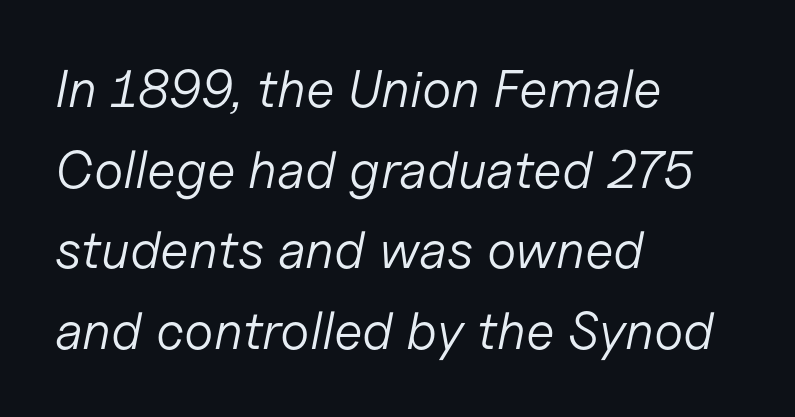
{"italic": "yes", "lean": "right", "slant_degrees": 11, "bold": "no", "weight": "light", "width": "normal", "stroke_contrast": "low", "x_height": "medium", "monospaced": "no", "underline": "no", "align": "left", "line_spacing": "normal", "line_spacing_ratio": 1.52, "letter_spacing": "normal", "letter_spacing_em": 0.0, "glyph_px": 53}
